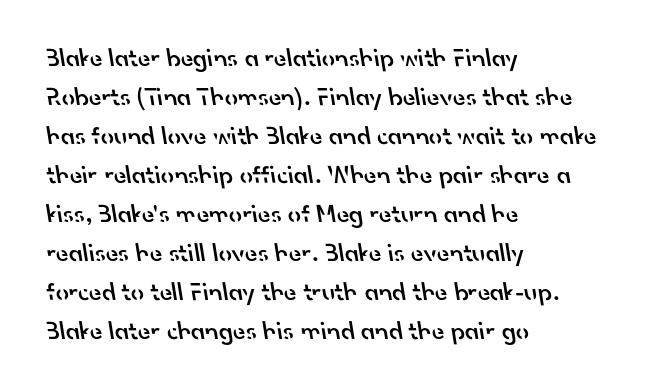
The image shows 26 px text type; set left-aligned, normal line spacing (1.5x), normal letter spacing, not underlined.
